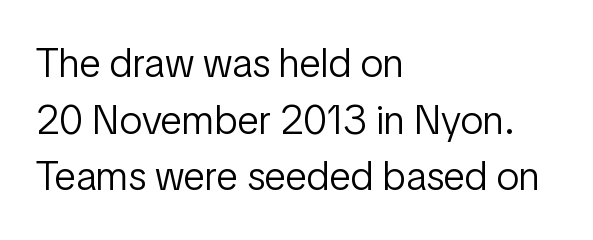
The foot of each line stays bare and open. The setting favours the left margin, as ordinary paragraphs usually do. Think of a printed novel: that variable character pitch is what you see here. This is roman type, the default non-slanted kind.
